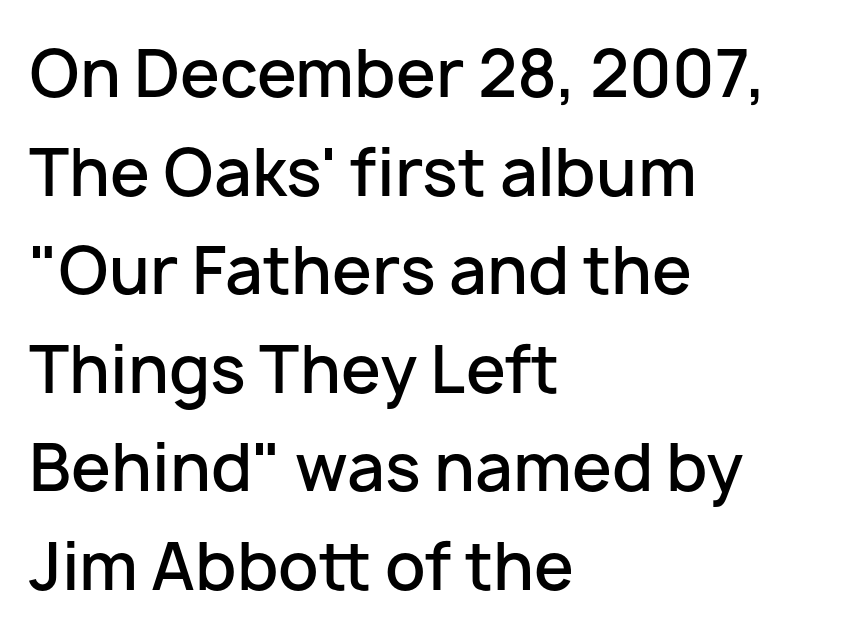
{"serif": "no", "italic": "no", "bold": "semi", "weight": "semibold", "width": "normal", "stroke_contrast": "low", "x_height": "medium", "monospaced": "no", "underline": "no", "align": "left", "line_spacing": "normal", "line_spacing_ratio": 1.54, "letter_spacing": "normal", "letter_spacing_em": 0.0, "glyph_px": 64}
